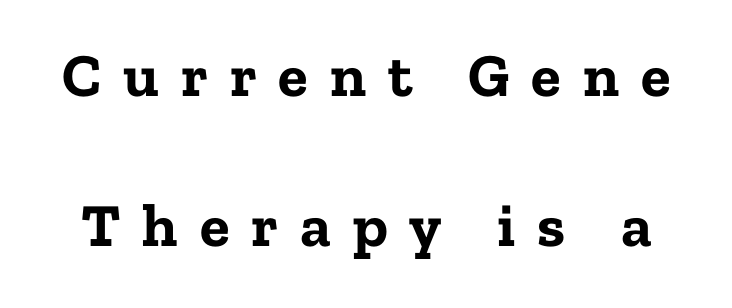
Caption: bold face, heavy strokes. Is there any slant? The stems are plumb. The tracking jumps out immediately: characters are airy and widely separated. Proportional: the letters do not fall into vertical columns.
